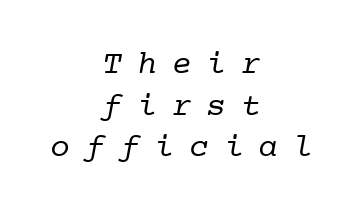
The font family rendered here belongs to the serif group. Leading: standard. The strokes carry an ordinary text weight at most. The paragraph shown floats in the horizontal middle.
